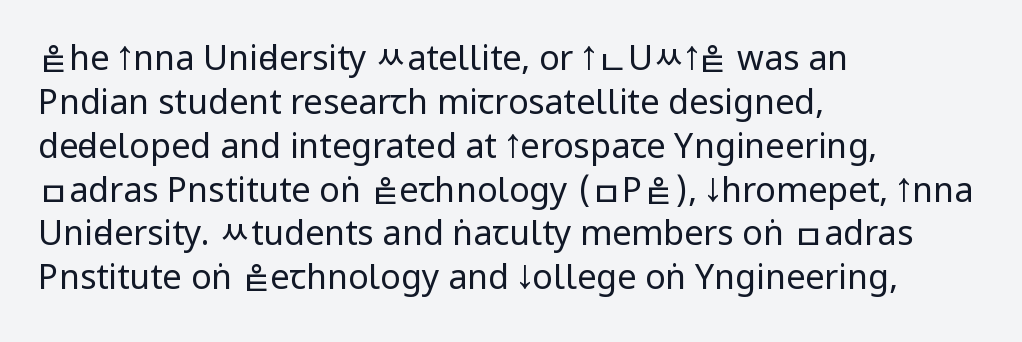
The image shows 34 px regular-weight, condensed sans-serif type, upright; set left-aligned, normal line spacing (1.29x), normal letter spacing, not underlined; low stroke contrast and a large x-height.
